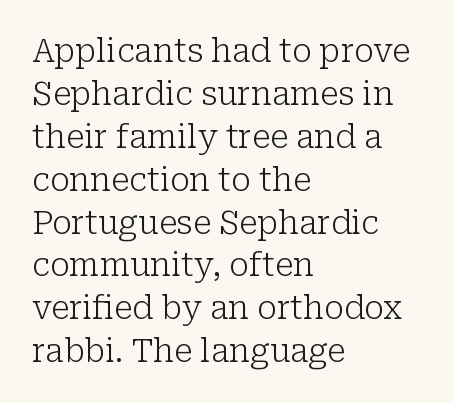
{"serif": "yes", "italic": "no", "bold": "no", "weight": "light", "width": "normal", "stroke_contrast": "low", "x_height": "medium", "monospaced": "no", "underline": "no", "align": "left", "line_spacing": "normal", "line_spacing_ratio": 1.34, "letter_spacing": "normal", "letter_spacing_em": 0.0, "glyph_px": 32}
